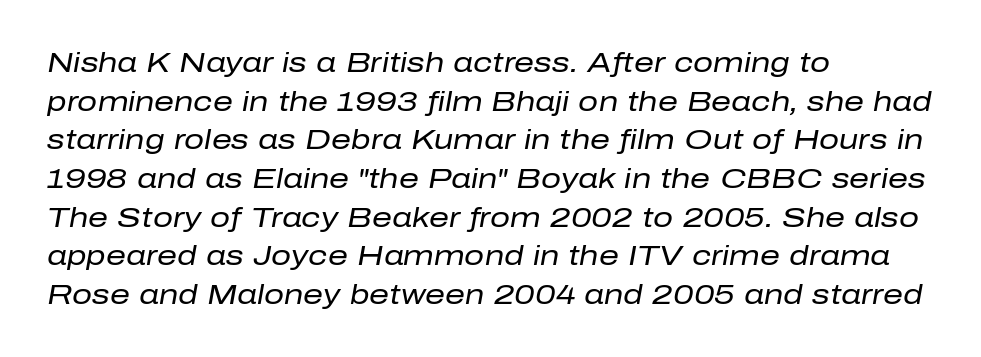
Q: Is the text bold? A: No.
Q: Is the text italic (slanted)? A: Yes, it leans right by about 10 degrees.
Q: Is the text underlined? A: No.
Q: How is the paragraph aligned? A: Left-aligned.
Q: Is the spacing between letters normal or unusually wide? A: Normal.
Q: Is the spacing between lines tight, normal or loose? A: Normal.
Q: Width (condensed, normal, or wide)? A: Normal.
Q: Stroke contrast? A: Low.
Q: x-height? A: Medium.
Q: Monospaced? A: No.
